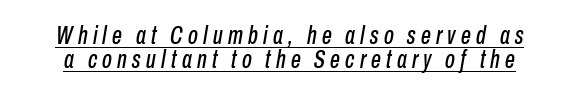
{"italic": "yes", "lean": "right", "slant_degrees": 10, "underline": "yes", "line_spacing": "tight", "line_spacing_ratio": 0.97, "letter_spacing": "wide", "letter_spacing_em": 0.21, "glyph_px": 25}
